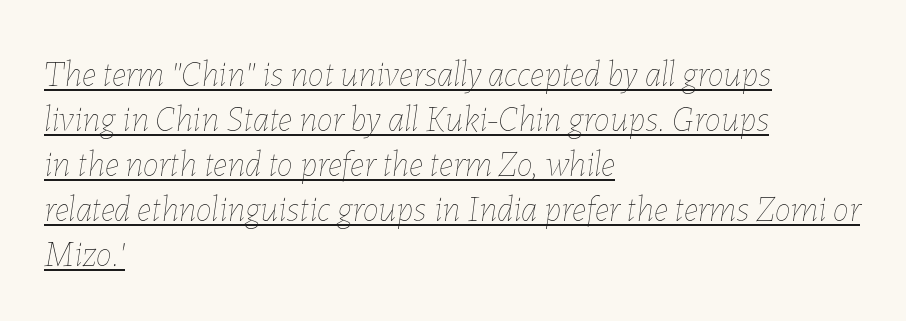
Q: Is the text bold? A: No.
Q: Is the text italic (slanted)? A: Yes, it leans right by about 7 degrees.
Q: Is the text underlined? A: Yes.
Q: How is the paragraph aligned? A: Left-aligned.
Q: Is the spacing between letters normal or unusually wide? A: Normal.
Q: Is the spacing between lines tight, normal or loose? A: Normal.
Q: Width (condensed, normal, or wide)? A: Normal.
Q: Stroke contrast? A: Low.
Q: x-height? A: Medium.
Q: Monospaced? A: No.
